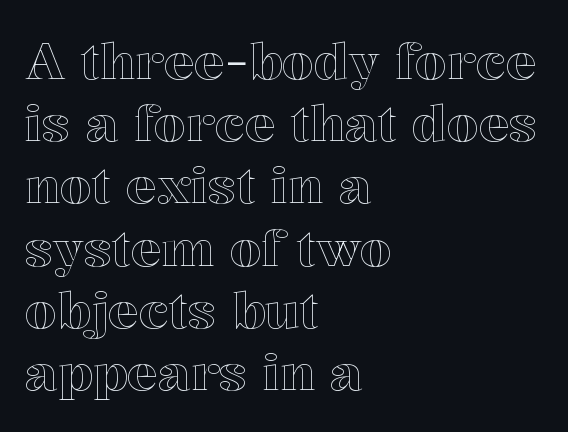
Is the block centered? No — it sits flush against the left margin. You could call the tracking neutral — neither tight nor loose. The face used here is proportionally spaced, like ordinary book or web type. If you drew a line through each stem, it would be perfectly vertical.
